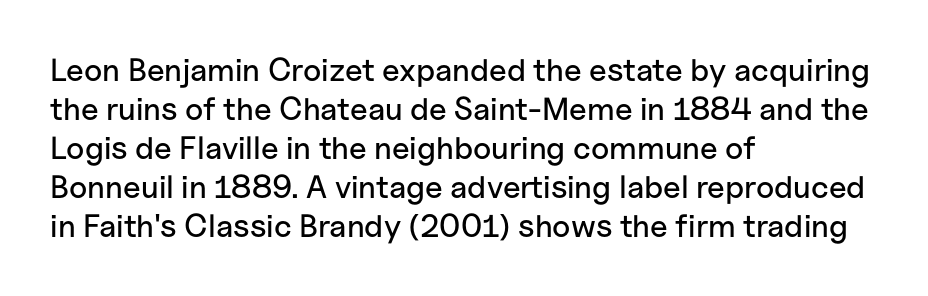
The passage shown is typed in a proportional face where columns would drift. Italic: no, the glyphs are upright roman. Lines of text with bare space underneath. Compared with a centered layout, this one pins lines to the left instead. Nothing sits at the stroke ends, so this counts as sans-serif. The rendering keeps characters at their native spacing.
